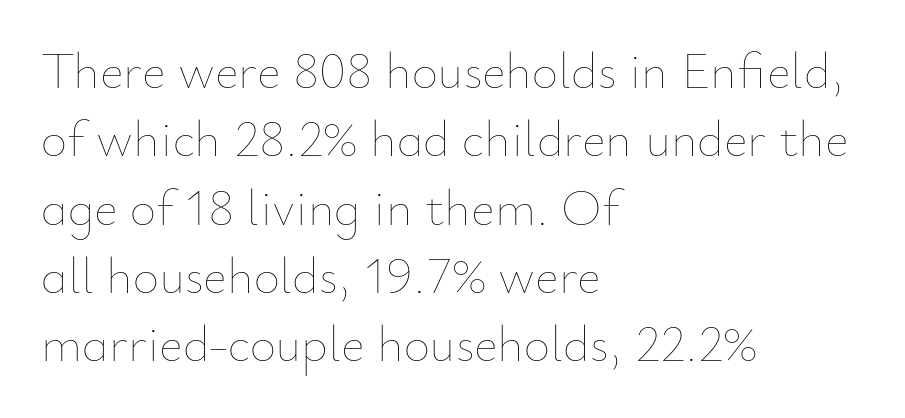
You could not count columns in this text — the font is proportionally spaced. The typesetter chose a ragged-right arrangement here. Heaviness? Minimal to ordinary, like unemphasized prose. Tracking value appears to be zero — textbook default spacing. Quick note: interline space is typical.
